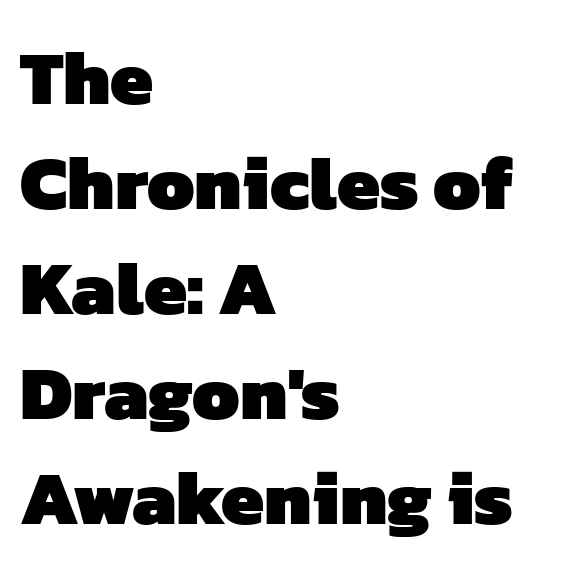
The image shows 76 px heavy sans-serif type; set left-aligned, normal line spacing (1.38x), normal letter spacing, not underlined; low stroke contrast and a medium x-height.
